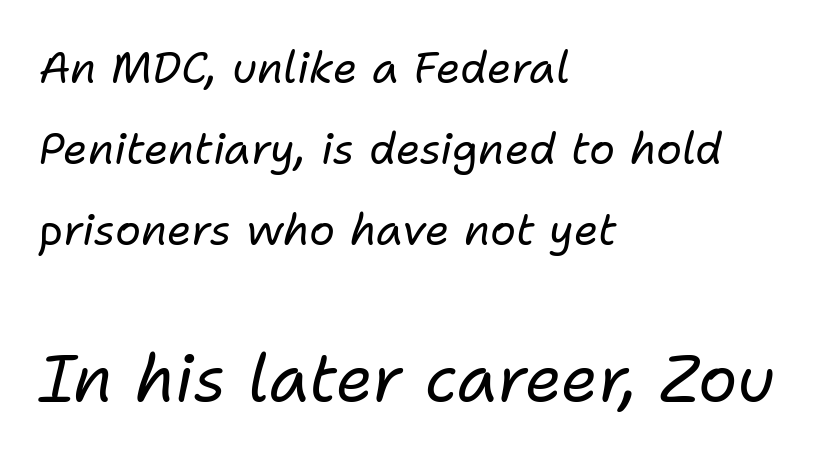
In terms of posture, this sample is oblique. All the whitespace from short lines collects on the right. Unmarked baselines from the first word to the last. The designer gave the closing block more size than the opening block.
